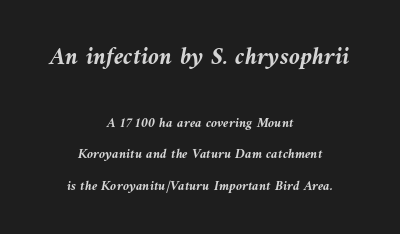
When letters slant like this, we call the style italic. Clear beneath every line of the passage. Caption: upper text group enlarged, lower text group reduced. The lines are spread far apart with generous leading.
